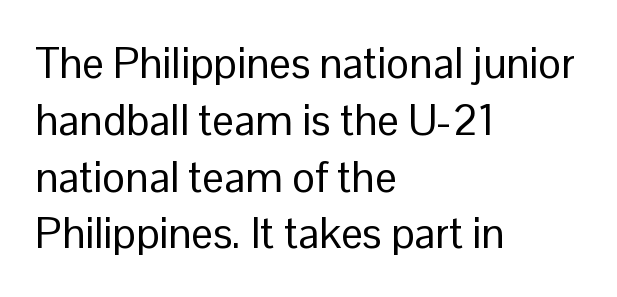
{"serif": "no", "italic": "no", "bold": "no", "weight": "regular", "width": "normal", "stroke_contrast": "low", "x_height": "medium", "monospaced": "no", "underline": "no", "align": "left", "line_spacing": "normal", "line_spacing_ratio": 1.32, "letter_spacing": "normal", "letter_spacing_em": 0.0, "glyph_px": 43}
